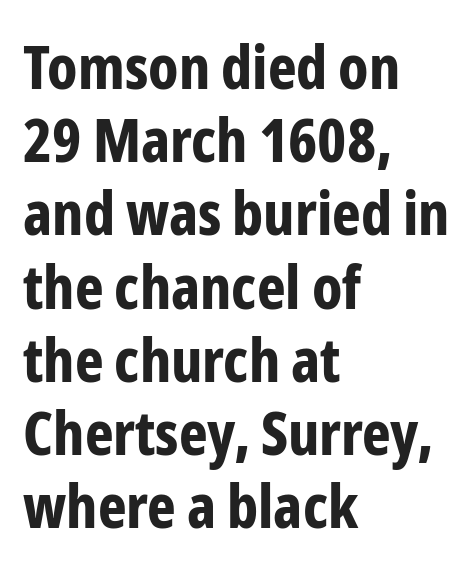
Italic: no, the glyphs are upright roman. Nothing sits at the stroke ends, so this counts as sans-serif. Thick stems and heavy bowls — unmistakably bold. Think of a printed novel: that variable character pitch is what you see here. This rendering features lettering with no underline. The face used here is rendered with its standard letterfit.
